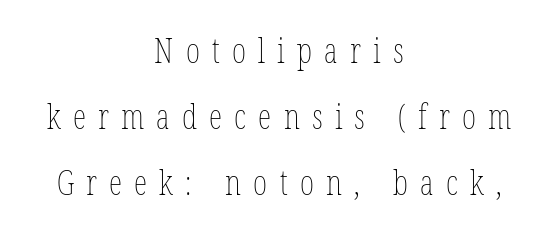
Q: Is the text bold? A: No.
Q: Is the text italic (slanted)? A: No, it is upright.
Q: Is the text underlined? A: No.
Q: How is the paragraph aligned? A: Centered.
Q: Is the spacing between letters normal or unusually wide? A: Unusually wide.
Q: Is the spacing between lines tight, normal or loose? A: Loose.
Q: Width (condensed, normal, or wide)? A: Condensed.
Q: Stroke contrast? A: Low.
Q: x-height? A: Medium.
Q: Monospaced? A: No.
